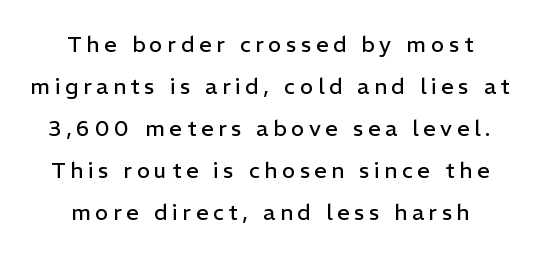
{"italic": "no", "bold": "no", "underline": "no", "align": "center", "line_spacing": "loose", "line_spacing_ratio": 1.91, "letter_spacing": "wide", "letter_spacing_em": 0.21, "glyph_px": 22}
